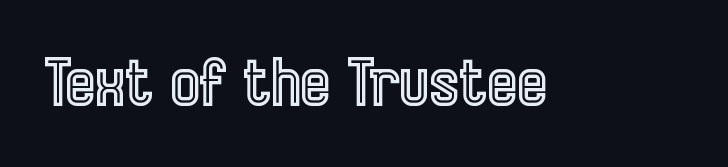
The zone under the glyphs is completely vacant. Varying glyph widths throughout — classic text-font behaviour. Unlike italic type, these characters show no tilt at all. Characters follow at the spacing the type designer built in.
